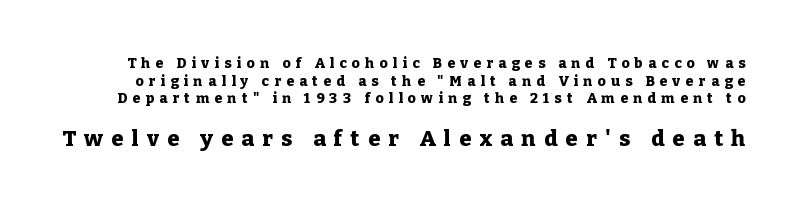
Q: Is the text bold? A: Yes.
Q: Is the text italic (slanted)? A: No, it is upright.
Q: Is the text underlined? A: No.
Q: Is the spacing between letters normal or unusually wide? A: Unusually wide.
Q: Is the spacing between lines tight, normal or loose? A: Normal.
Q: Which block of text is set in a larger size, the first (top) or the second (bottom)? A: The second (bottom) one.
